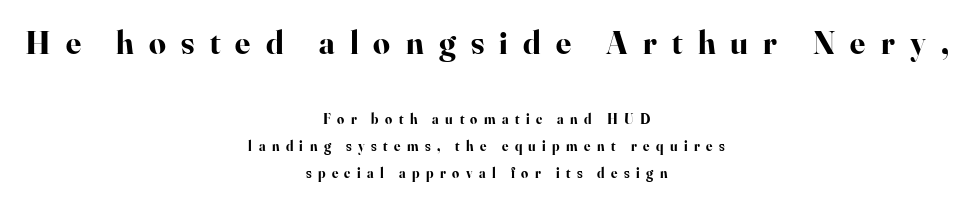
{"serif": "yes", "italic": "no", "bold": "yes", "weight": "bold", "width": "normal", "stroke_contrast": "high", "x_height": "small", "monospaced": "no", "underline": "no", "align": "center", "line_spacing": "loose", "line_spacing_ratio": 1.91, "letter_spacing": "wide", "letter_spacing_em": 0.46, "larger_block": "first", "size_ratio": 2.36, "glyph_px": 33}
